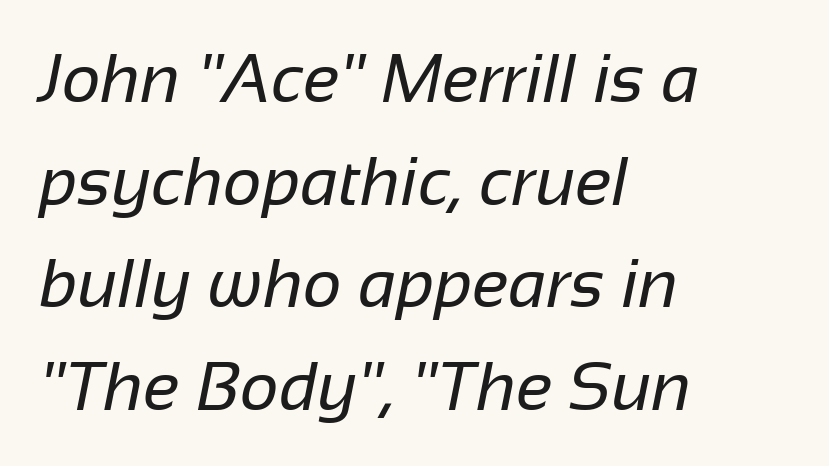
Q: Is the text bold? A: No.
Q: Is the typeface a serif or a sans-serif typeface? A: Sans-serif.
Q: Is the text underlined? A: No.
Q: How is the paragraph aligned? A: Left-aligned.
Q: Is the spacing between letters normal or unusually wide? A: Normal.
Q: Is the spacing between lines tight, normal or loose? A: Normal.
Q: Width (condensed, normal, or wide)? A: Normal.
Q: Stroke contrast? A: Low.
Q: x-height? A: Medium.
Q: Monospaced? A: No.
